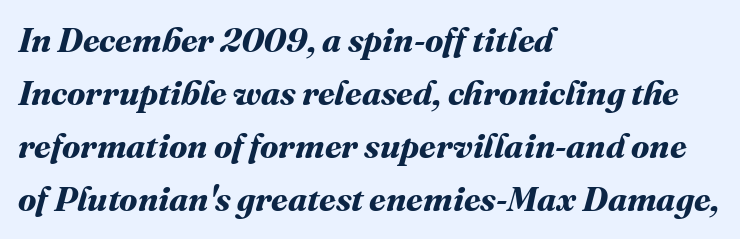
A student would call this left alignment; a typographer would say flush left, rag right. Thick stems and heavy bowls — unmistakably bold. A typesetter would call this leading conventional body-copy spacing. The words here are not underlined. Here the designer chose a conventional face with non-uniform glyph widths.
